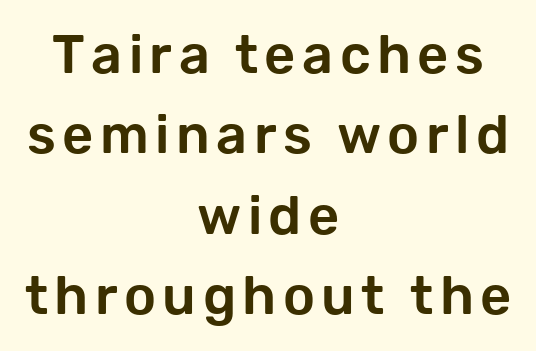
{"serif": "no", "italic": "no", "width": "normal", "stroke_contrast": "low", "x_height": "medium", "monospaced": "no", "underline": "no", "align": "center", "line_spacing": "normal", "line_spacing_ratio": 1.49, "glyph_px": 54}
